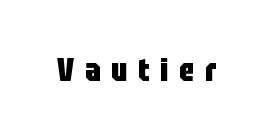
Q: Is the text bold? A: Yes.
Q: Is the text italic (slanted)? A: No, it is upright.
Q: Is the typeface a serif or a sans-serif typeface? A: Sans-serif.
Q: Is the text underlined? A: No.
Q: Is the spacing between letters normal or unusually wide? A: Unusually wide.
Q: Width (condensed, normal, or wide)? A: Condensed.
Q: Stroke contrast? A: Low.
Q: x-height? A: Large.
Q: Monospaced? A: No.
